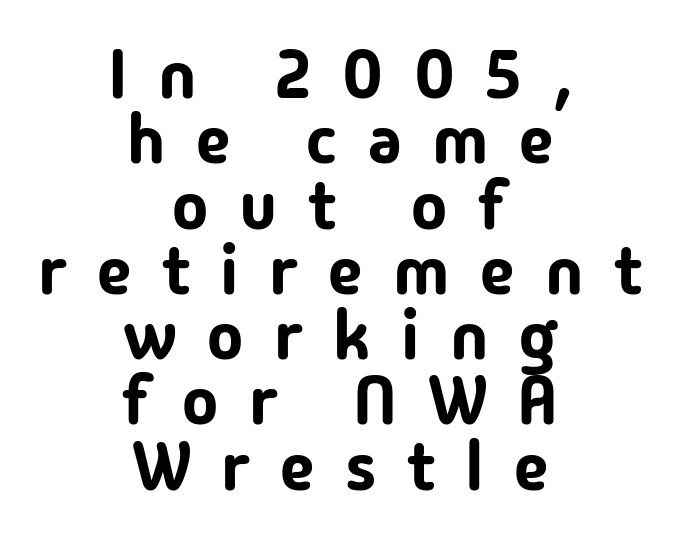
{"serif": "no", "italic": "no", "width": "normal", "stroke_contrast": "low", "x_height": "medium", "monospaced": "no", "underline": "no", "align": "center", "line_spacing": "tight", "line_spacing_ratio": 0.96, "letter_spacing": "wide", "letter_spacing_em": 0.45, "glyph_px": 68}
